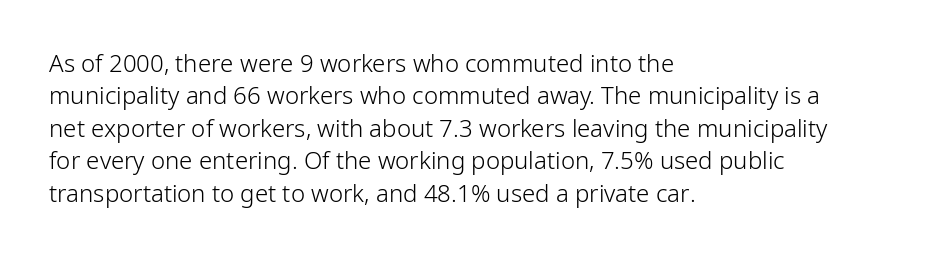
{"italic": "no", "bold": "no", "underline": "no", "align": "left", "line_spacing": "normal", "line_spacing_ratio": 1.35, "letter_spacing": "normal", "letter_spacing_em": 0.0, "glyph_px": 24}
